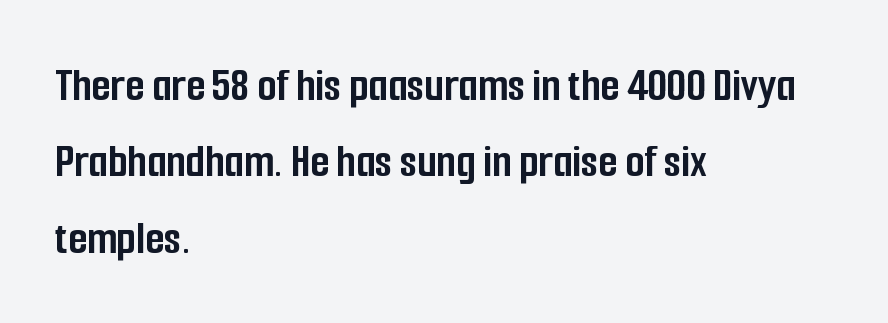
The tracking reads as untouched default to a designer's eye. These lines were composed using upright roman letters. All the whitespace from short lines collects on the right. The face used here is proportionally spaced, like ordinary book or web type.
